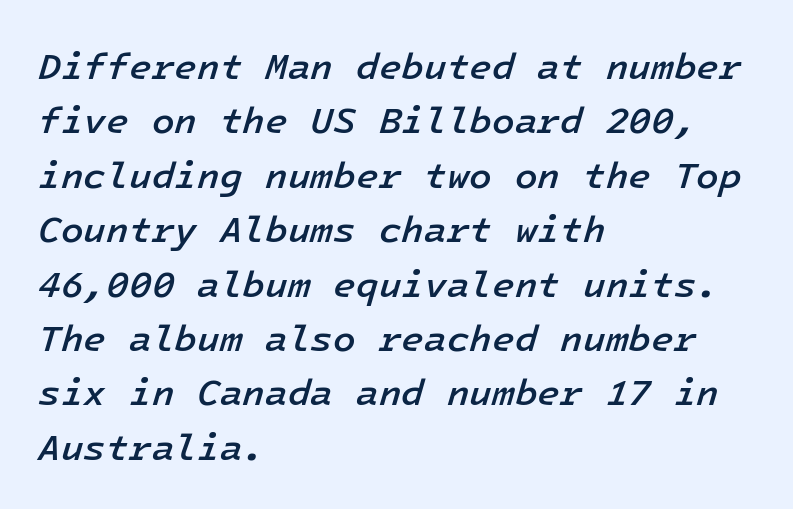
Unmarked baselines from the first word to the last. Is there much room between lines? A standard amount, neither cramped nor airy. How are the letters spaced? Ordinarily, with no added tracking. This sample is left-justified, so line endings fall wherever the words run out. Bold? Not quite — semibold, heavier than regular but stopping short.
